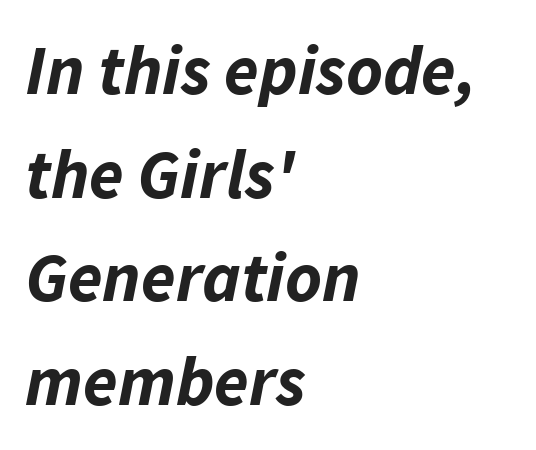
{"italic": "yes", "lean": "right", "slant_degrees": 11, "bold": "yes", "weight": "bold", "width": "normal", "stroke_contrast": "low", "x_height": "medium", "monospaced": "no", "underline": "no", "align": "left", "line_spacing": "normal", "line_spacing_ratio": 1.48, "letter_spacing": "normal", "letter_spacing_em": 0.0, "glyph_px": 70}
